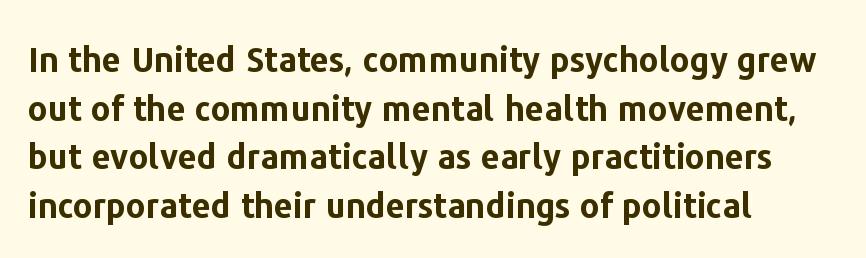
A typesetter would call this proportional, since set widths differ per character. In terms of letterspacing, this is plain default setting. What's the leading like? Ordinary, nothing unusual. Compared with a centered layout, this one pins lines to the left instead. The words here are not underlined. In terms of weight, the rendering is a true, heavy bold.
